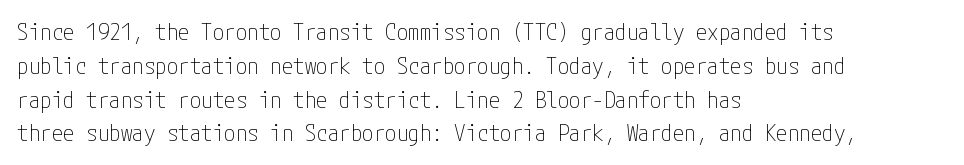
Q: Is the text bold? A: No.
Q: Is the text italic (slanted)? A: No, it is upright.
Q: Is the text underlined? A: No.
Q: How is the paragraph aligned? A: Left-aligned.
Q: Is the spacing between letters normal or unusually wide? A: Normal.
Q: Is the spacing between lines tight, normal or loose? A: Normal.
